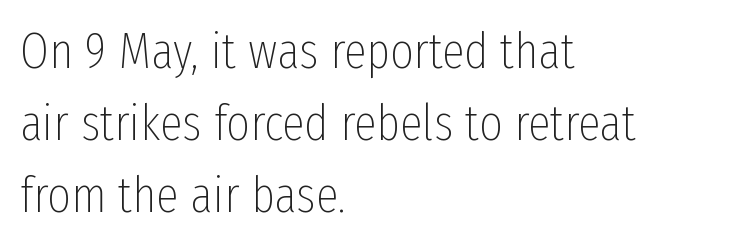
{"serif": "no", "italic": "no", "bold": "no", "weight": "thin", "width": "condensed", "stroke_contrast": "low", "x_height": "medium", "monospaced": "no", "underline": "no", "align": "left", "line_spacing": "normal", "line_spacing_ratio": 1.41, "letter_spacing": "normal", "letter_spacing_em": 0.0, "glyph_px": 51}
